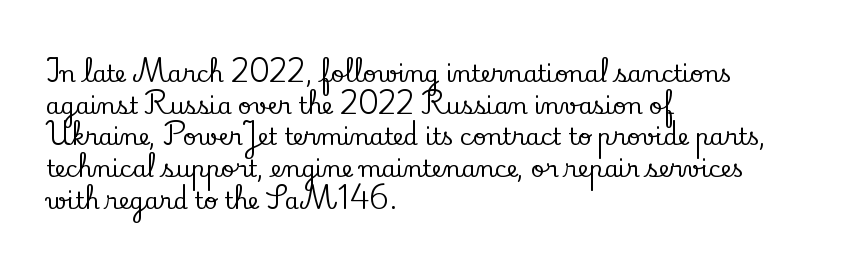
{"italic": "no", "underline": "no", "align": "left", "line_spacing": "normal", "line_spacing_ratio": 1.38, "letter_spacing": "normal", "letter_spacing_em": 0.0, "glyph_px": 23}
